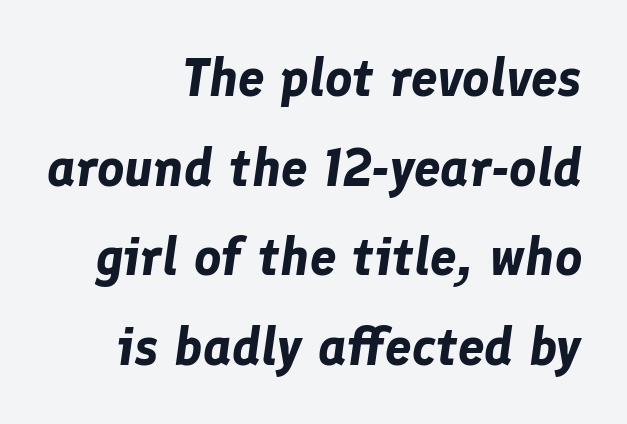
The image shows 53 px bold type, italic (leaning right); set right-aligned, normal line spacing (1.69x), normal letter spacing, not underlined; low stroke contrast and a medium x-height.
